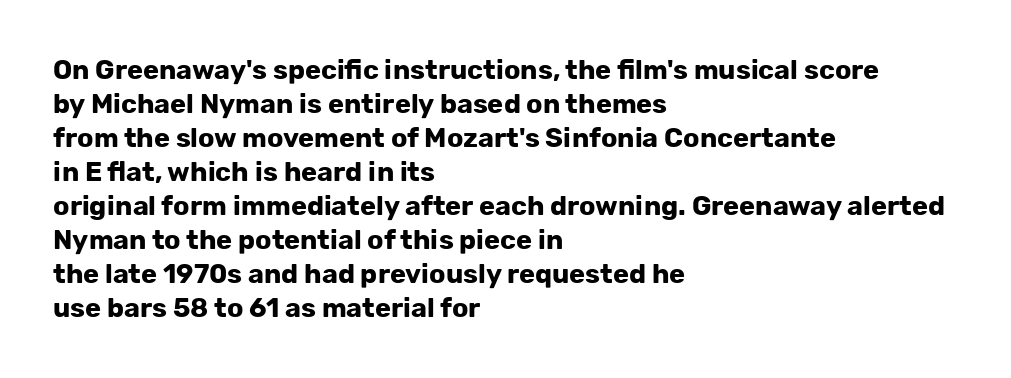
{"italic": "no", "bold": "yes", "underline": "no", "align": "left", "line_spacing": "normal", "line_spacing_ratio": 1.26, "letter_spacing": "normal", "letter_spacing_em": 0.0, "glyph_px": 27}
